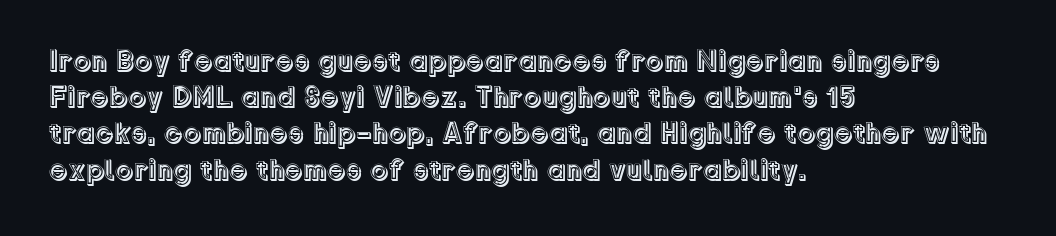
The image shows 29 px text type, upright; set left-aligned, normal line spacing (1.25x), normal letter spacing, not underlined; a medium x-height.
